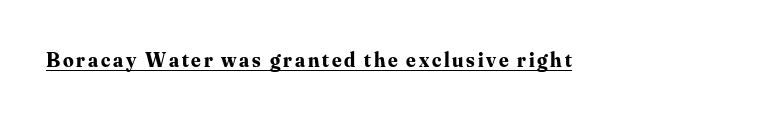
{"italic": "no", "bold": "yes", "underline": "yes", "glyph_px": 21}
